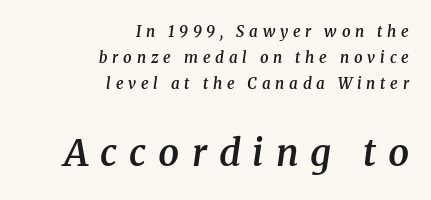
{"serif": "yes", "italic": "yes", "lean": "right", "slant_degrees": 8, "bold": "semi", "weight": "semibold", "width": "normal", "stroke_contrast": "medium", "x_height": "medium", "monospaced": "no", "underline": "no", "align": "right", "line_spacing_ratio": 1.73, "letter_spacing": "wide", "letter_spacing_em": 0.32, "larger_block": "second", "size_ratio": 2.47, "glyph_px": 37}
